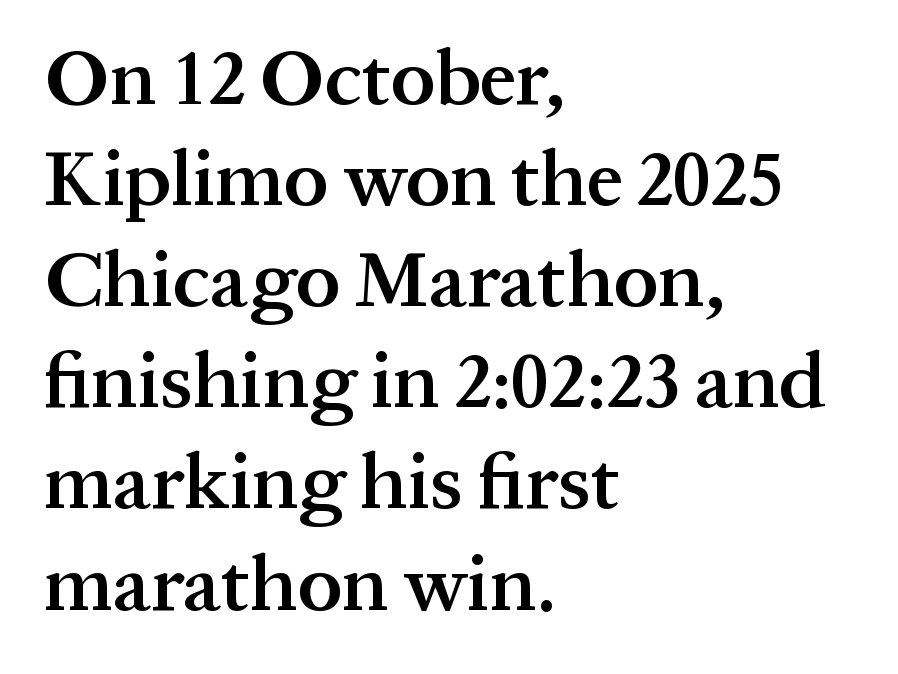
The image shows 79 px semibold serif type, upright; set left-aligned, normal line spacing (1.28x), normal letter spacing, not underlined; medium stroke contrast and a medium x-height.
